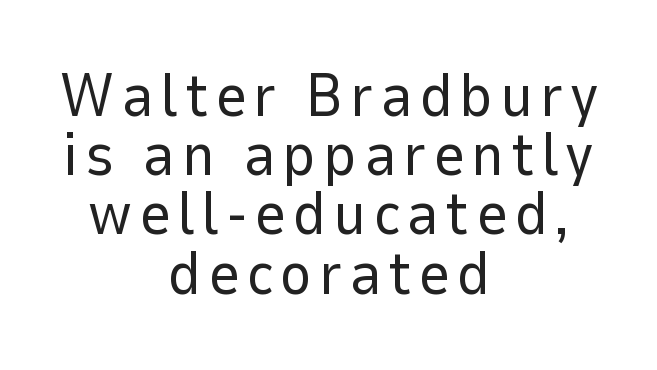
{"serif": "no", "italic": "no", "bold": "no", "weight": "regular", "width": "normal", "stroke_contrast": "low", "x_height": "medium", "monospaced": "no", "underline": "no", "align": "center", "line_spacing": "tight", "line_spacing_ratio": 0.97, "glyph_px": 61}
